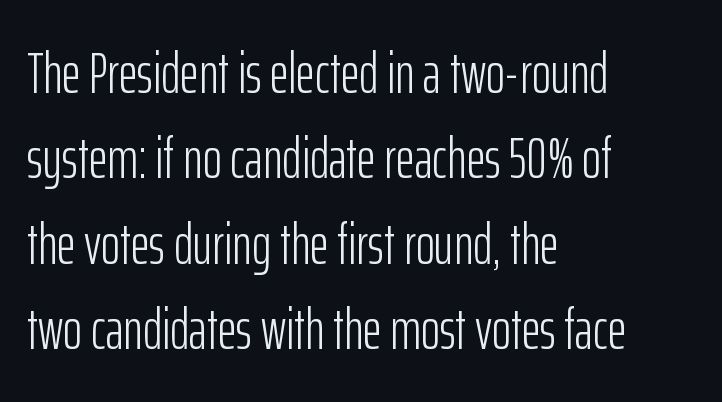
Q: Is the text bold? A: No.
Q: Is the text italic (slanted)? A: No, it is upright.
Q: Is the typeface a serif or a sans-serif typeface? A: Sans-serif.
Q: Is the text underlined? A: No.
Q: How is the paragraph aligned? A: Left-aligned.
Q: Is the spacing between letters normal or unusually wide? A: Normal.
Q: Is the spacing between lines tight, normal or loose? A: Normal.
Q: Width (condensed, normal, or wide)? A: Condensed.
Q: Stroke contrast? A: Low.
Q: x-height? A: Medium.
Q: Monospaced? A: No.
